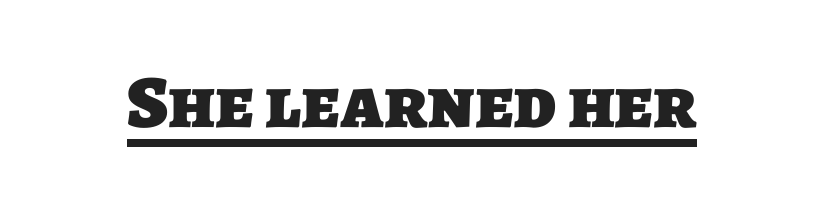
{"serif": "no", "bold": "yes", "weight": "heavy", "width": "normal", "stroke_contrast": "low", "x_height": "large", "monospaced": "no", "underline": "yes", "letter_spacing": "normal", "letter_spacing_em": 0.0, "glyph_px": 75}
